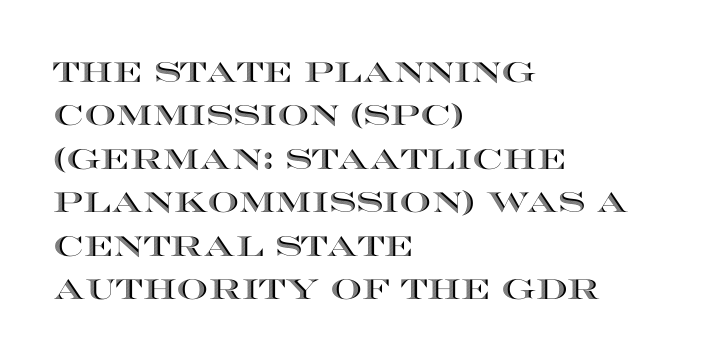
The passage shown is typed in a proportional face where columns would drift. These lines keep a tight, regular rhythm from letter to letter. The axis of the letterforms is exactly vertical. Leftover space on each line is placed entirely after the last word. Honestly, there is no underline to notice here at all.
